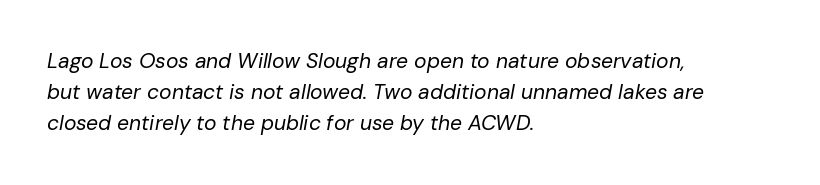
{"italic": "yes", "lean": "right", "slant_degrees": 10, "bold": "no", "underline": "no", "align": "left", "line_spacing": "normal", "line_spacing_ratio": 1.48, "letter_spacing": "normal", "letter_spacing_em": 0.0, "glyph_px": 21}
